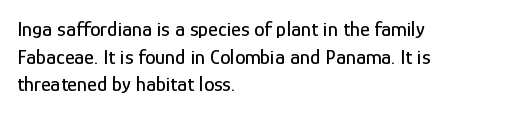
The image shows 21 px text type, upright; set left-aligned, normal line spacing (1.31x), normal letter spacing, not underlined.
